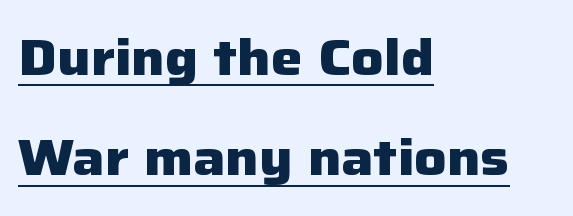
Q: Is the text bold? A: Yes.
Q: Is the text italic (slanted)? A: No, it is upright.
Q: Is the typeface a serif or a sans-serif typeface? A: Sans-serif.
Q: Is the text underlined? A: Yes.
Q: How is the paragraph aligned? A: Left-aligned.
Q: Is the spacing between letters normal or unusually wide? A: Normal.
Q: Is the spacing between lines tight, normal or loose? A: Loose.
Q: Width (condensed, normal, or wide)? A: Normal.
Q: Stroke contrast? A: Low.
Q: x-height? A: Medium.
Q: Monospaced? A: No.
